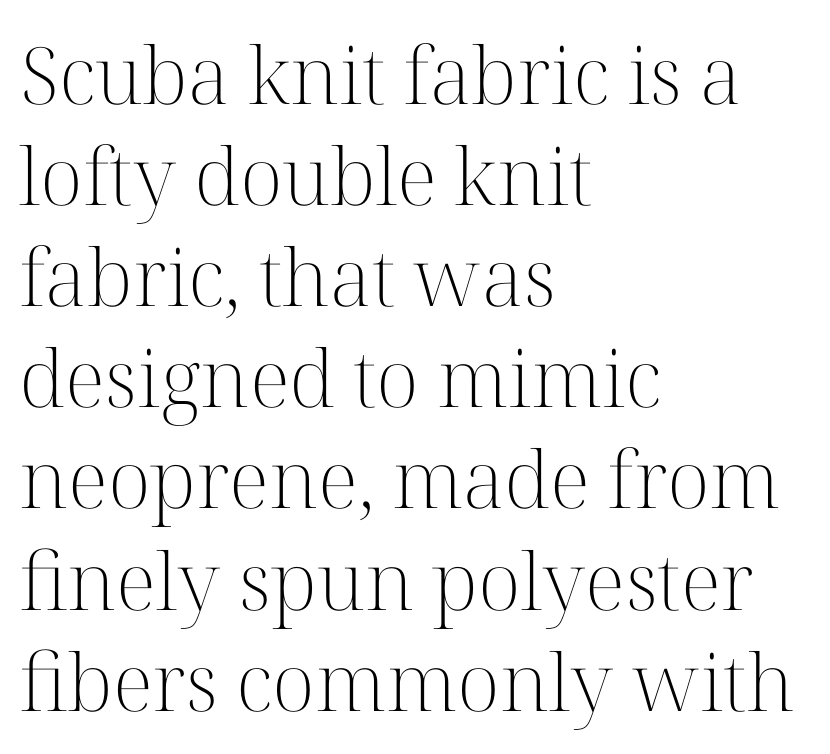
Q: Is the text bold? A: No.
Q: Is the text italic (slanted)? A: No, it is upright.
Q: Is the typeface a serif or a sans-serif typeface? A: Serif.
Q: Is the text underlined? A: No.
Q: How is the paragraph aligned? A: Left-aligned.
Q: Is the spacing between letters normal or unusually wide? A: Normal.
Q: Is the spacing between lines tight, normal or loose? A: Normal.
Q: Width (condensed, normal, or wide)? A: Normal.
Q: Stroke contrast? A: High.
Q: x-height? A: Medium.
Q: Monospaced? A: No.
